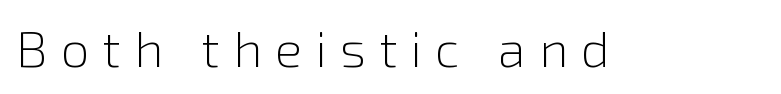
Posture: upright roman. Plain, unruled lines of type. This reads as an unemphasized weight, regular at the heaviest. Look at the bottom of the vertical strokes: they stop flat, with no serifs.
